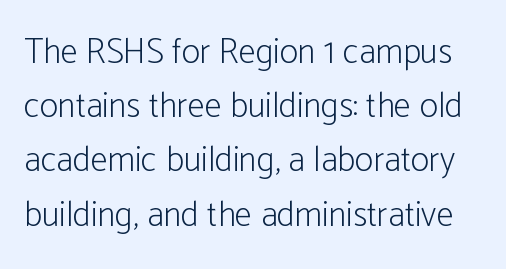
Quick note: interline space is typical. Does extra space separate the letters? No, they use regular spacing. Each stroke keeps to a modest, everyday thickness or less. Anything drawn beneath the words? Only blank space. Spacing verdict: proportional, widths tailored to each character. When letters stand straight like this, we call the style roman or upright.
